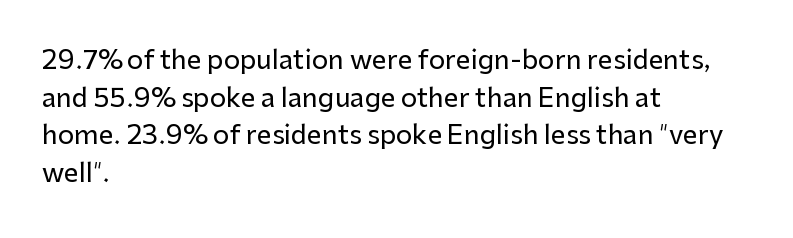
Q: Is the text italic (slanted)? A: No, it is upright.
Q: Is the text underlined? A: No.
Q: How is the paragraph aligned? A: Left-aligned.
Q: Is the spacing between letters normal or unusually wide? A: Normal.
Q: Is the spacing between lines tight, normal or loose? A: Normal.
